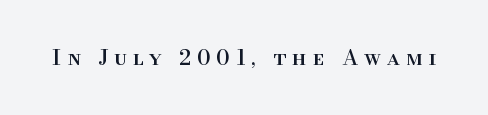
Q: Is the text italic (slanted)? A: No, it is upright.
Q: Is the text underlined? A: No.
Q: Is the spacing between letters normal or unusually wide? A: Unusually wide.
